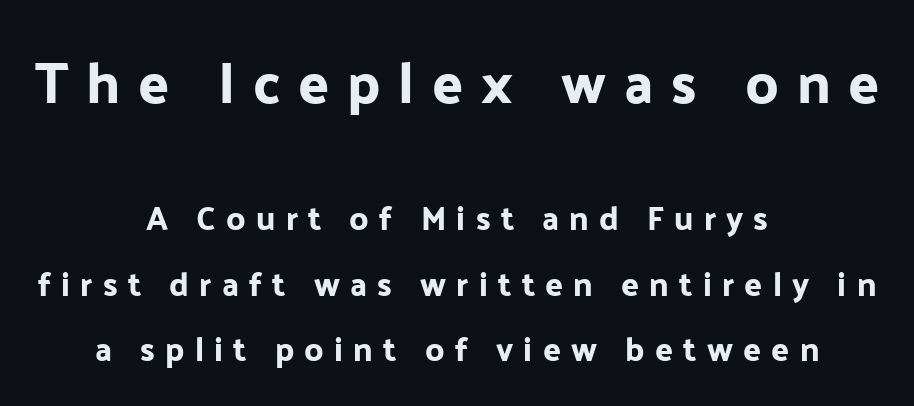
This block would shrink considerably if given ordinary leading; it's expanded now. Unlike italic type, these characters show no tilt at all. Proportional: the letters do not fall into vertical columns. The lines in this sample share a center point and differ in where they start and stop. The upper block of text is set noticeably larger than the block beneath it.
